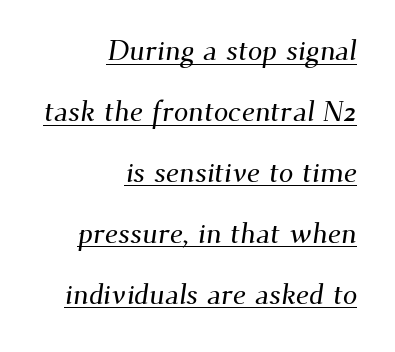
The image shows 29 px serif type; set right-aligned, loose line spacing (2.1x), normal letter spacing, underlined; medium stroke contrast and a small x-height.
